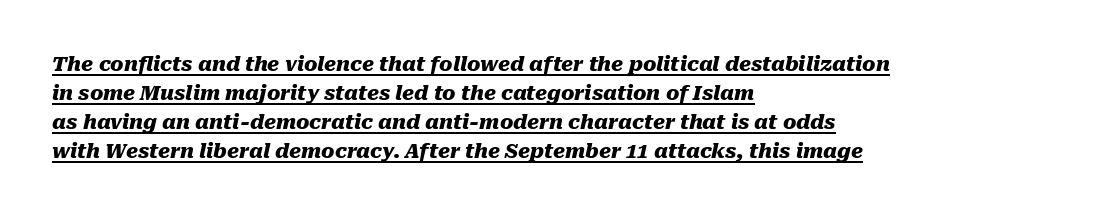
The image shows 20 px bold type, italic (leaning right); set left-aligned, normal line spacing (1.45x), normal letter spacing, underlined.
